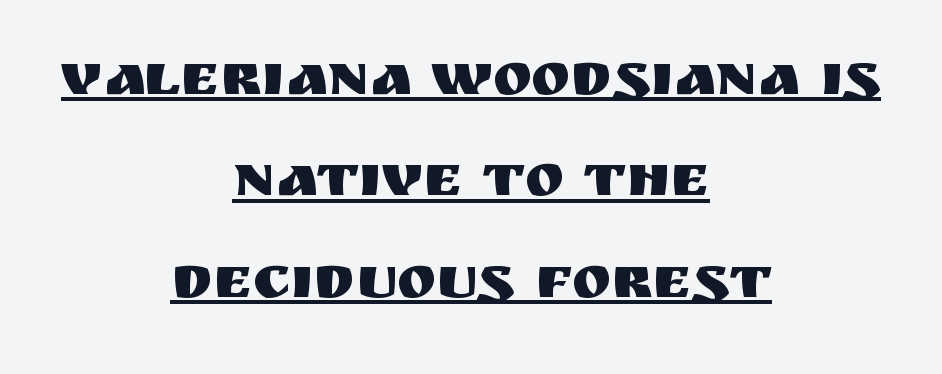
The image shows 59 px sans-serif type, upright; set centered, line spacing 1.72x, normal letter spacing, underlined; medium stroke contrast and a large x-height.
